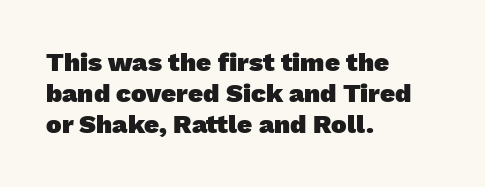
{"bold": "yes", "underline": "no", "align": "left", "line_spacing_ratio": 1.2, "letter_spacing": "normal", "letter_spacing_em": 0.0, "glyph_px": 26}
